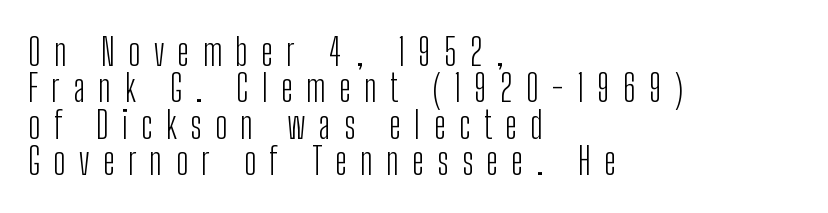
The words here are not underlined. The letters stand straight up with perfectly vertical stems. This sample uses expanded letter spacing, leaving extra air between glyphs. Whoever set this chose condensed vertical rhythm over breathing room. The rendering shows plain stroke endings on the letterforms — a sans-serif design.
